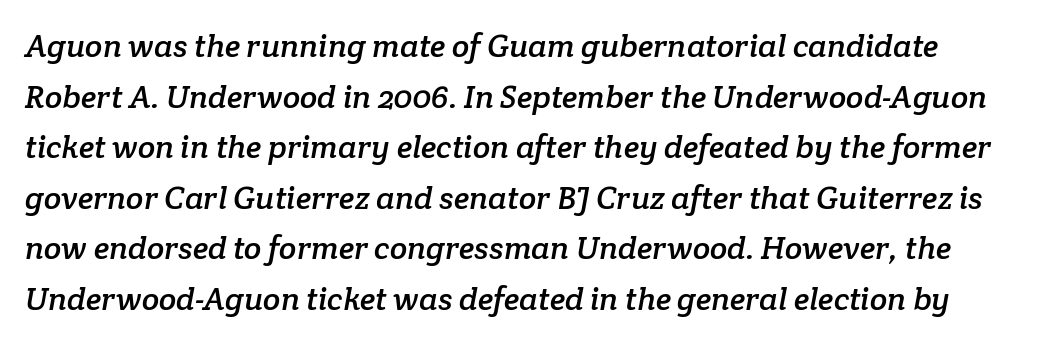
{"serif": "yes", "width": "normal", "stroke_contrast": "low", "x_height": "medium", "monospaced": "no", "underline": "no", "line_spacing": "normal", "line_spacing_ratio": 1.58, "letter_spacing": "normal", "letter_spacing_em": 0.0, "glyph_px": 32}
